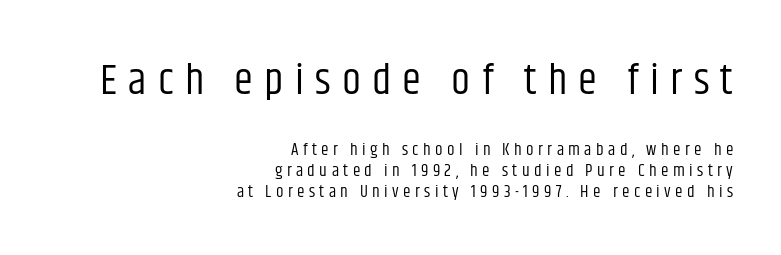
Q: Is the text bold? A: No.
Q: Is the text italic (slanted)? A: No, it is upright.
Q: Is the typeface a serif or a sans-serif typeface? A: Sans-serif.
Q: Is the text underlined? A: No.
Q: How is the paragraph aligned? A: Right-aligned.
Q: Is the spacing between letters normal or unusually wide? A: Unusually wide.
Q: Is the spacing between lines tight, normal or loose? A: Normal.
Q: Which block of text is set in a larger size, the first (top) or the second (bottom)? A: The first (top) one.
Q: Width (condensed, normal, or wide)? A: Condensed.
Q: Stroke contrast? A: Low.
Q: x-height? A: Large.
Q: Monospaced? A: No.
